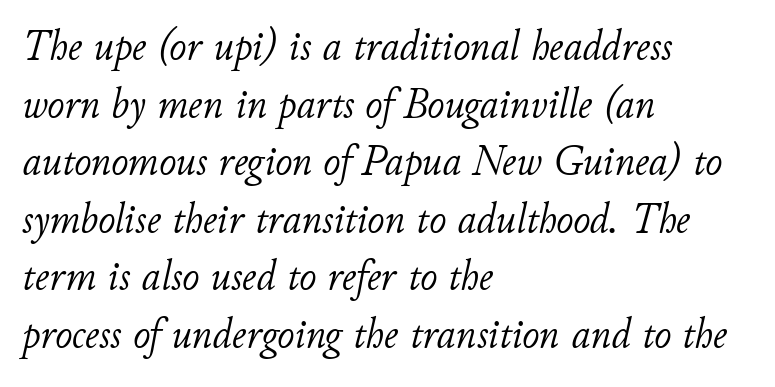
Q: Is the text bold? A: No.
Q: Is the text italic (slanted)? A: Yes, it leans right by about 11 degrees.
Q: Is the text underlined? A: No.
Q: How is the paragraph aligned? A: Left-aligned.
Q: Is the spacing between letters normal or unusually wide? A: Normal.
Q: Is the spacing between lines tight, normal or loose? A: Normal.
Q: Width (condensed, normal, or wide)? A: Normal.
Q: Stroke contrast? A: Low.
Q: x-height? A: Small.
Q: Monospaced? A: No.
